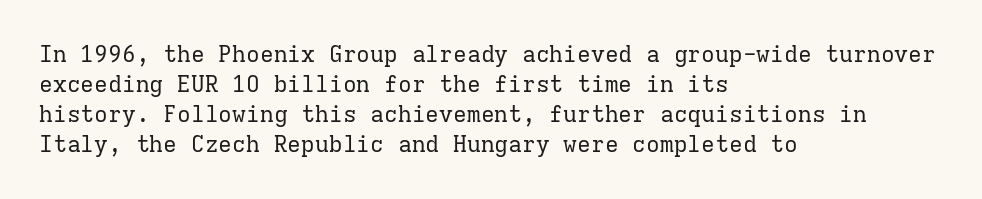
{"italic": "no", "bold": "no", "underline": "no", "align": "left", "line_spacing": "normal", "line_spacing_ratio": 1.31, "letter_spacing": "normal", "letter_spacing_em": 0.0, "glyph_px": 23}
